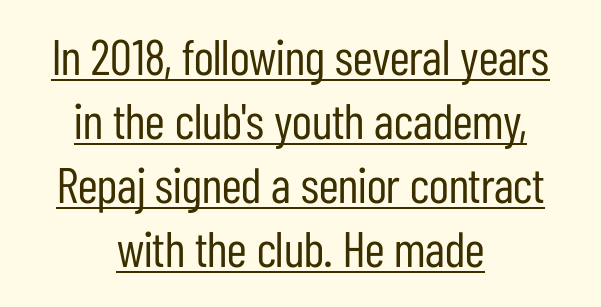
Unlike italic type, these characters show no tilt at all. The rendering uses the underline text-decoration. Vertical spacing — default. No heavy texture on the line: the type isn't bold. This is sans-serif lettering, the kind often seen on screens and signage.
